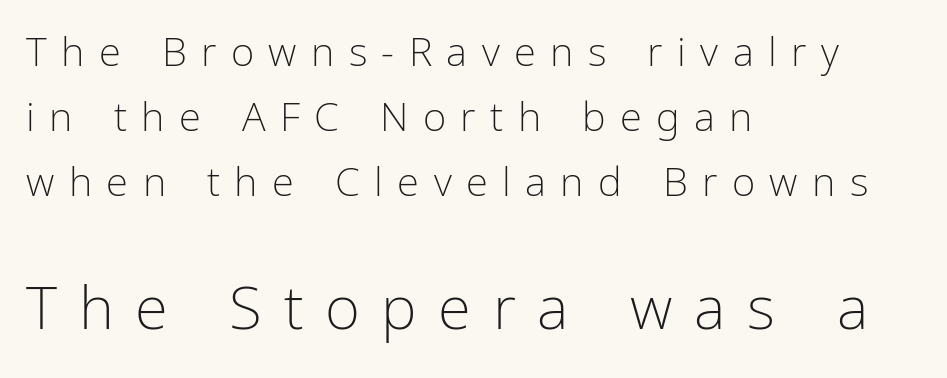
The face used here is proportionally spaced, like ordinary book or web type. Is the type heavy? It reads as light-to-regular instead. This sample uses an upright cut, with every glyph sitting square on the baseline. Bigger letters appear in the bottom chunk; the top chunk is reduced. Short note: letters widely spaced.
